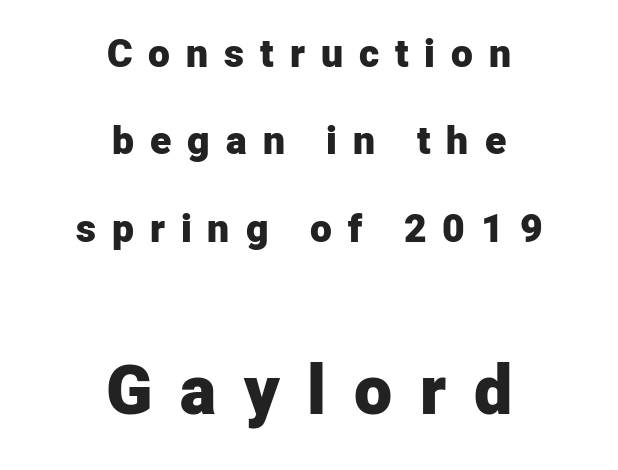
Letterform terminals end flat and unadorned throughout the passage. You could not count columns in this text — the font is proportionally spaced. One glance says open: line gaps are wider than usual. As a designer I'd log this as weight 700, bold. These lines are centered, leaving both edges ragged. The lettering holds an erect, upright posture throughout.
